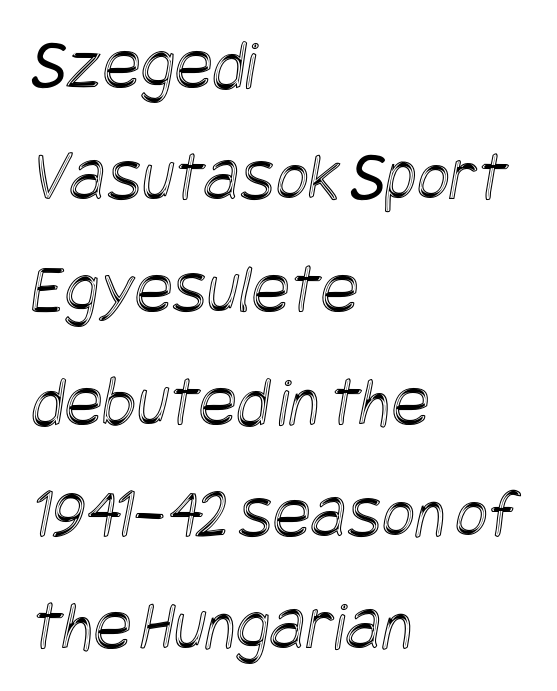
The image shows 71 px condensed type; set left-aligned, normal line spacing (1.58x), normal letter spacing, not underlined; a large x-height.
